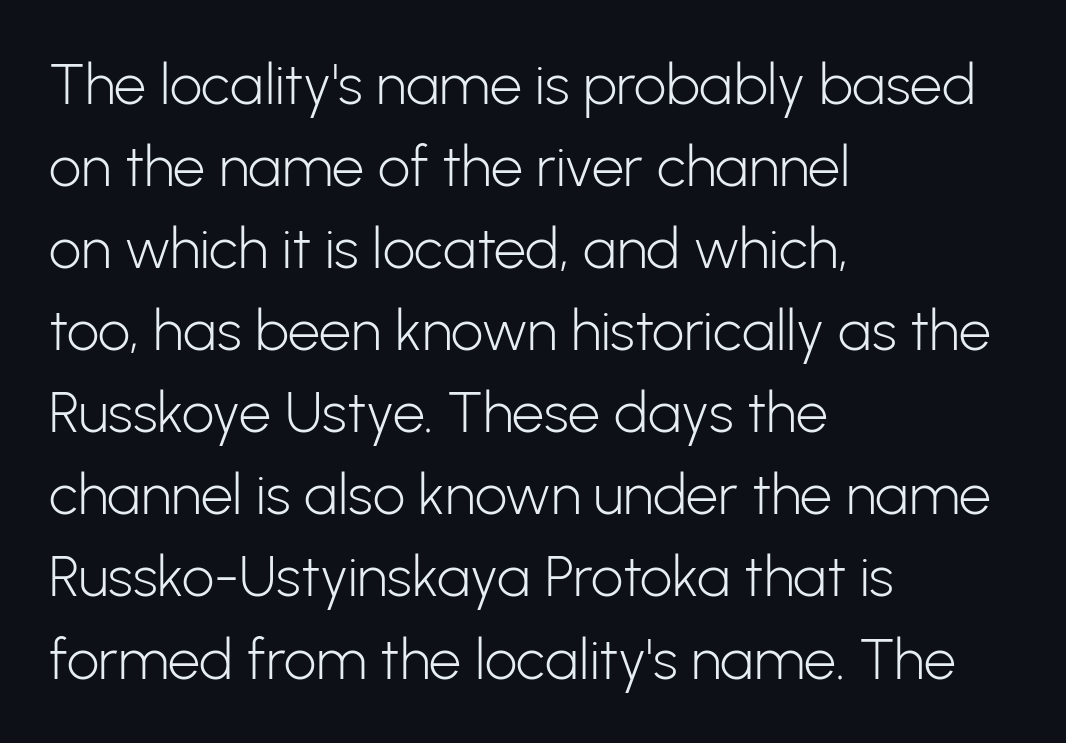
No chunkiness to these letters — they're not bold. One-word summary of the alignment: left. Do the characters align in a grid? No, the font is proportional. No extra tracking has been applied to these lines.
